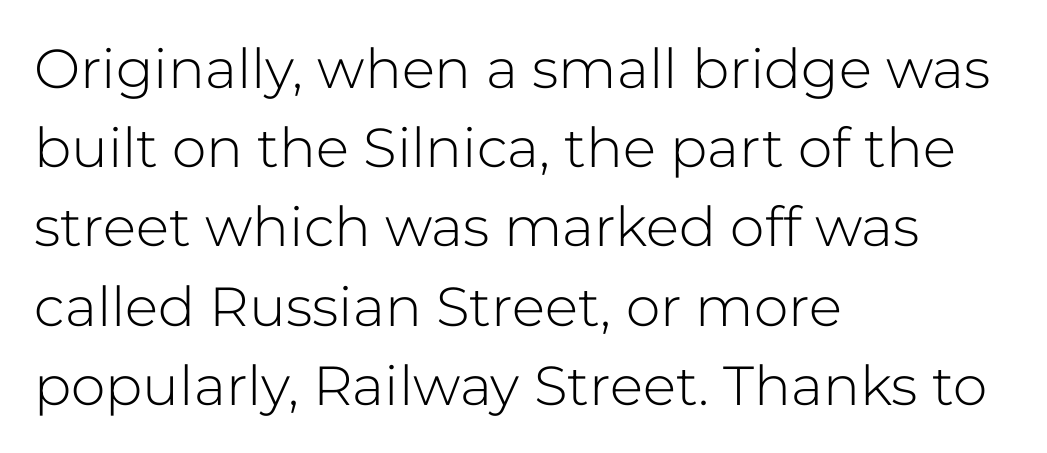
The image shows 55 px light sans-serif type, upright; set left-aligned, normal line spacing (1.44x), normal letter spacing, not underlined; low stroke contrast and a medium x-height.
